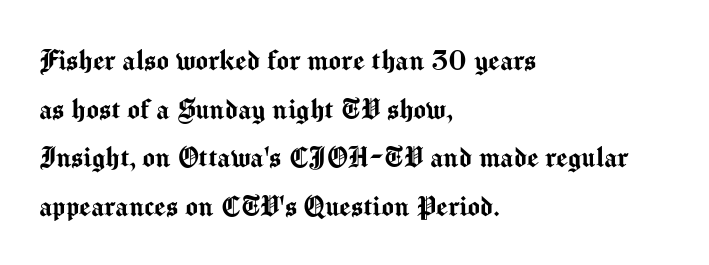
Baseline-to-baseline distance is the conventional proportion of letter height. Is this a fixed-width face? No — the glyphs have proportional, varying widths. A student would call this left alignment; a typographer would say flush left, rag right. Just letters on the line, the space beneath them empty. The text was rendered using a sans face with plain stroke endings.
